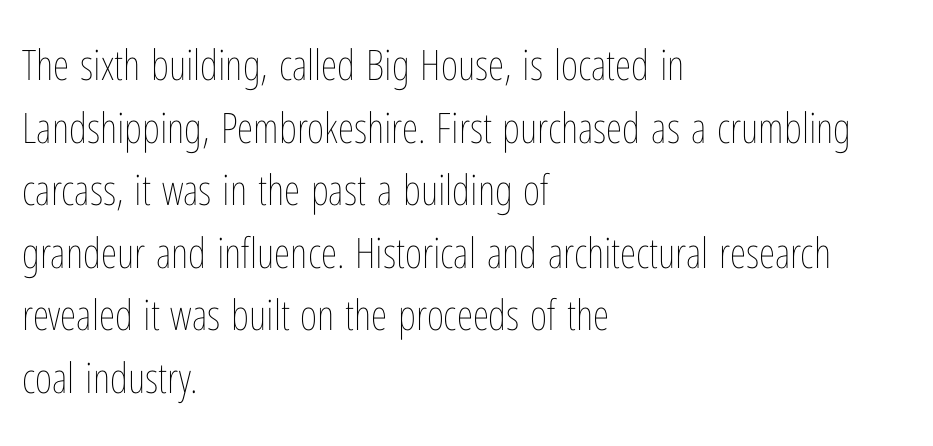
The image shows 42 px thin, condensed type, upright; set left-aligned, normal line spacing (1.49x), normal letter spacing, not underlined; low stroke contrast and a medium x-height.
